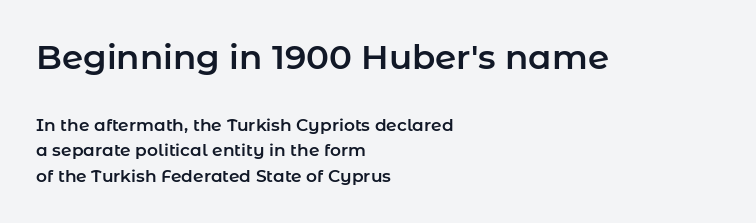
{"serif": "no", "italic": "no", "width": "normal", "stroke_contrast": "low", "x_height": "medium", "monospaced": "no", "underline": "no", "align": "left", "line_spacing": "normal", "line_spacing_ratio": 1.49, "letter_spacing": "normal", "letter_spacing_em": 0.0, "larger_block": "first", "size_ratio": 2.0, "glyph_px": 34}
